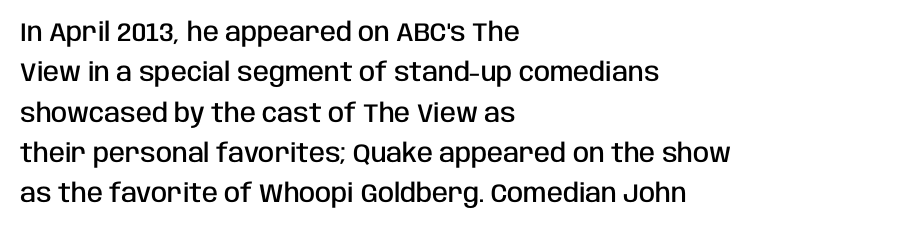
The image shows 26 px text type, upright; set left-aligned, normal line spacing (1.55x), normal letter spacing, not underlined.
